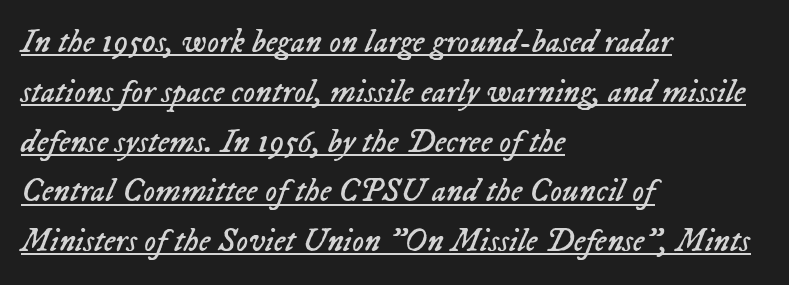
Q: Is the text bold? A: No.
Q: Is the text italic (slanted)? A: Yes, it leans right by about 23 degrees.
Q: Is the text underlined? A: Yes.
Q: How is the paragraph aligned? A: Left-aligned.
Q: Is the spacing between letters normal or unusually wide? A: Normal.
Q: Is the spacing between lines tight, normal or loose? A: Normal.
Q: Width (condensed, normal, or wide)? A: Normal.
Q: Stroke contrast? A: Low.
Q: x-height? A: Medium.
Q: Monospaced? A: No.
